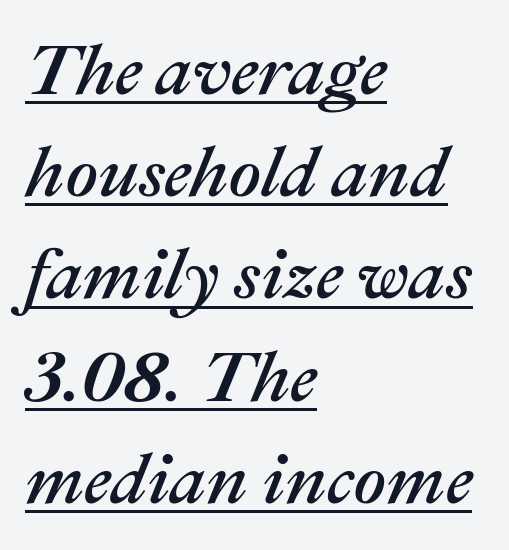
The image shows 72 px text type, italic (leaning right); set left-aligned, normal line spacing (1.42x), normal letter spacing, underlined; medium stroke contrast and a medium x-height.
